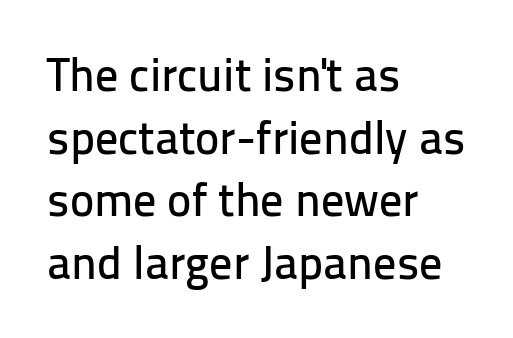
The image shows 46 px sans-serif type, upright; set left-aligned, normal line spacing (1.36x), normal letter spacing, not underlined; low stroke contrast and a medium x-height.
